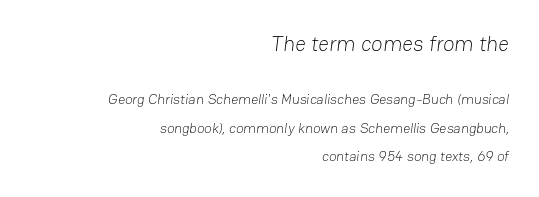
Q: Is the text bold? A: No.
Q: Is the text underlined? A: No.
Q: How is the paragraph aligned? A: Right-aligned.
Q: Is the spacing between letters normal or unusually wide? A: Normal.
Q: Is the spacing between lines tight, normal or loose? A: Loose.
Q: Which block of text is set in a larger size, the first (top) or the second (bottom)? A: The first (top) one.
